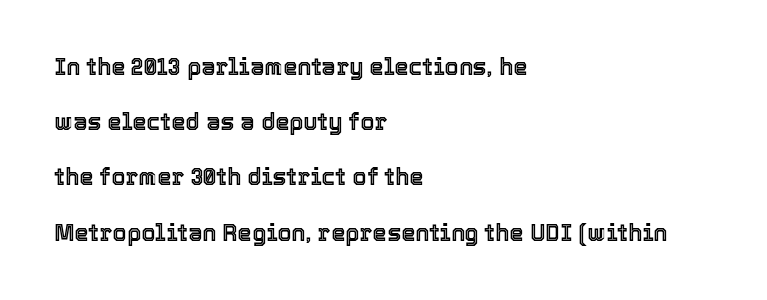
The image shows 23 px text type, upright; set left-aligned, loose line spacing (2.4x), normal letter spacing, not underlined.
